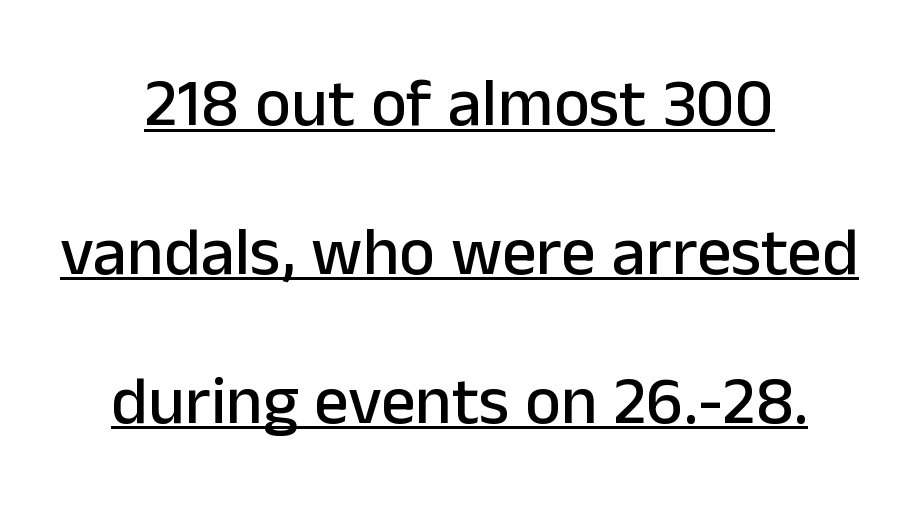
Q: Is the text italic (slanted)? A: No, it is upright.
Q: Is the typeface a serif or a sans-serif typeface? A: Sans-serif.
Q: Is the text underlined? A: Yes.
Q: How is the paragraph aligned? A: Centered.
Q: Is the spacing between letters normal or unusually wide? A: Normal.
Q: Is the spacing between lines tight, normal or loose? A: Loose.
Q: Width (condensed, normal, or wide)? A: Normal.
Q: Stroke contrast? A: Low.
Q: x-height? A: Medium.
Q: Monospaced? A: No.
